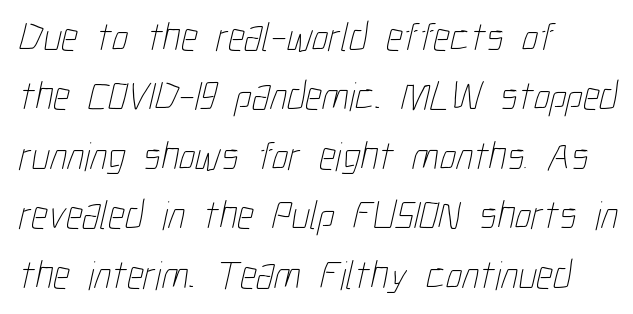
Stroke mass is kept to a normal reading level or below. Is there much room between lines? A standard amount, neither cramped nor airy. Is this a fixed-width face? No — the glyphs have proportional, varying widths. Default kerning and tracking; the words read as compact shapes. Every row of glyphs begins at an identical x-position on the left. Honestly, there is no underline to notice here at all.
